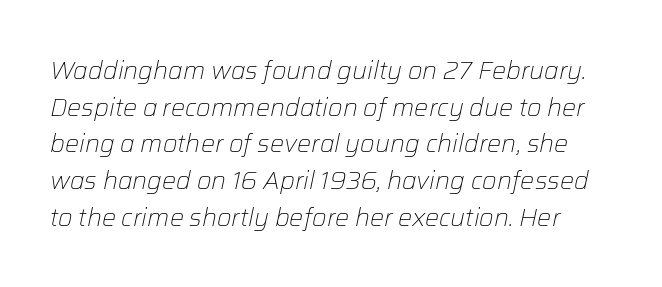
Type without underlining. The characters are drawn with everyday or finer stroke widths. Leading matches the norm, producing a regular column. If you drew a line through each stem, it would be angled. Here the glyphs are tracked normally, forming tight word shapes.
